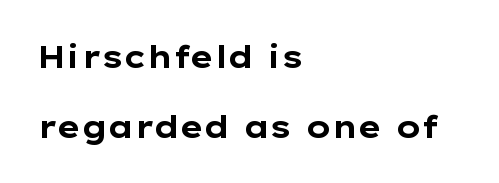
{"serif": "no", "italic": "no", "bold": "yes", "weight": "bold", "width": "wide", "stroke_contrast": "low", "x_height": "medium", "monospaced": "no", "underline": "no", "align": "left", "line_spacing": "loose", "line_spacing_ratio": 2.25, "letter_spacing": "normal", "letter_spacing_em": 0.0, "glyph_px": 31}
